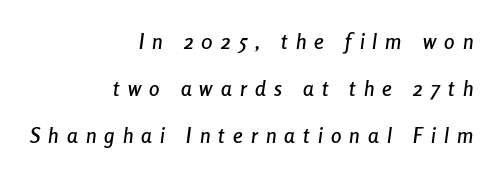
{"italic": "yes", "lean": "right", "slant_degrees": 8, "underline": "no", "align": "right", "line_spacing": "loose", "line_spacing_ratio": 2.23, "letter_spacing": "wide", "letter_spacing_em": 0.39, "glyph_px": 21}
